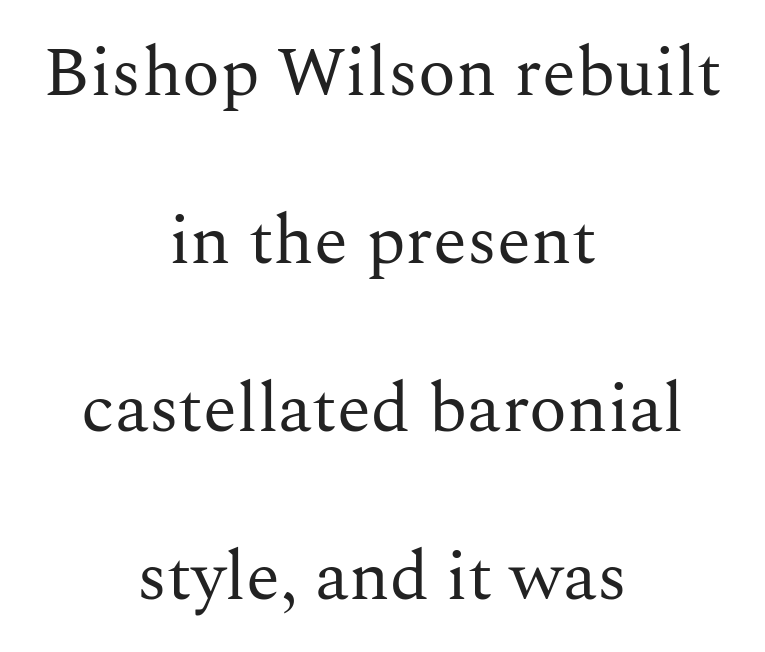
Q: Is the text bold? A: No.
Q: Is the text italic (slanted)? A: No, it is upright.
Q: Is the typeface a serif or a sans-serif typeface? A: Serif.
Q: Is the text underlined? A: No.
Q: How is the paragraph aligned? A: Centered.
Q: Is the spacing between letters normal or unusually wide? A: Normal.
Q: Is the spacing between lines tight, normal or loose? A: Loose.
Q: Width (condensed, normal, or wide)? A: Normal.
Q: Stroke contrast? A: Medium.
Q: x-height? A: Medium.
Q: Monospaced? A: No.
